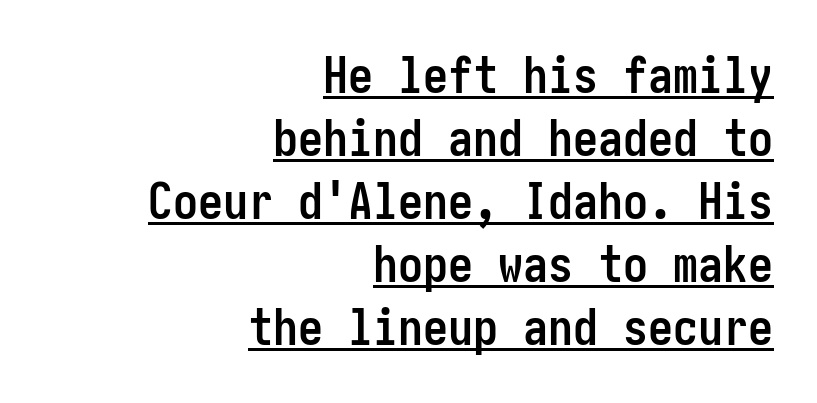
{"serif": "no", "italic": "no", "bold": "yes", "weight": "semibold", "width": "condensed", "stroke_contrast": "low", "x_height": "medium", "underline": "yes", "align": "right", "line_spacing": "normal", "line_spacing_ratio": 1.26, "letter_spacing": "normal", "letter_spacing_em": 0.0, "glyph_px": 50}
